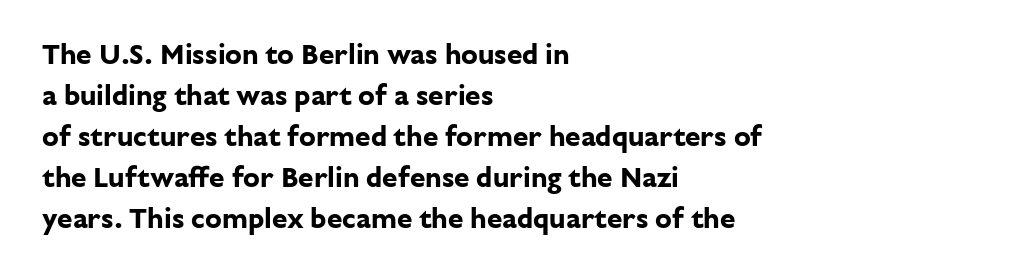
{"serif": "no", "italic": "no", "bold": "yes", "weight": "bold", "width": "normal", "stroke_contrast": "low", "x_height": "medium", "monospaced": "no", "underline": "no", "align": "left", "line_spacing": "normal", "line_spacing_ratio": 1.46, "letter_spacing": "normal", "letter_spacing_em": 0.0, "glyph_px": 28}
